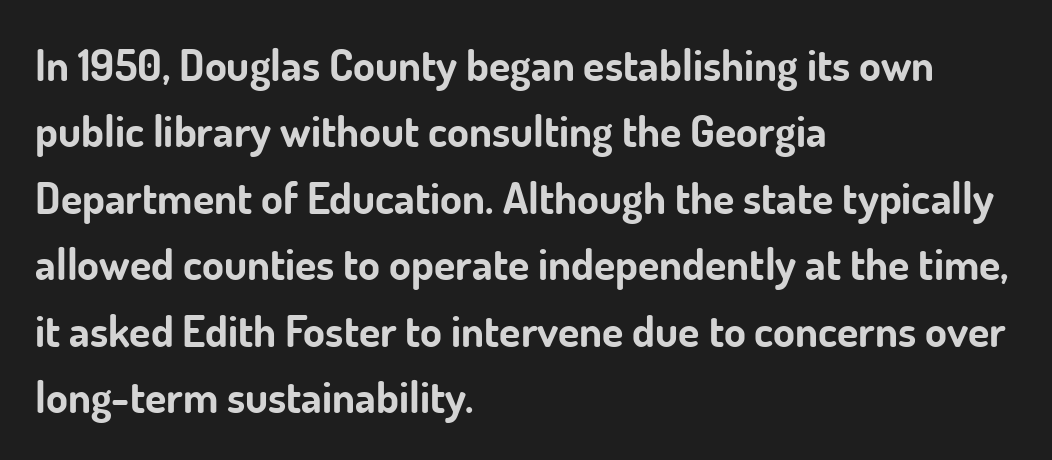
Q: Is the text bold? A: Yes.
Q: Is the text italic (slanted)? A: No, it is upright.
Q: Is the typeface a serif or a sans-serif typeface? A: Sans-serif.
Q: Is the text underlined? A: No.
Q: How is the paragraph aligned? A: Left-aligned.
Q: Is the spacing between letters normal or unusually wide? A: Normal.
Q: Is the spacing between lines tight, normal or loose? A: Normal.
Q: Width (condensed, normal, or wide)? A: Normal.
Q: Stroke contrast? A: Low.
Q: x-height? A: Small.
Q: Monospaced? A: No.
